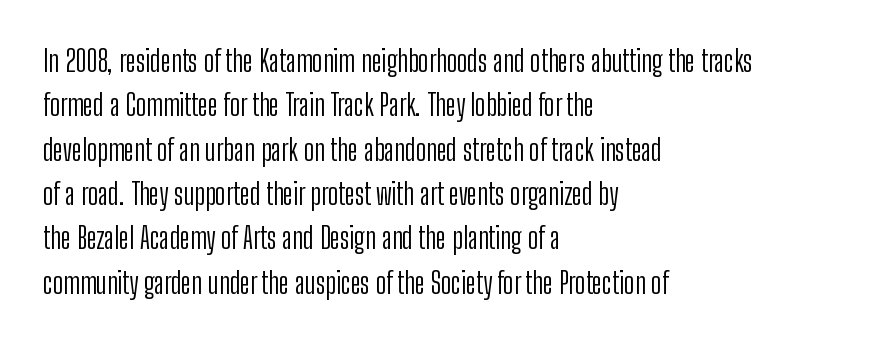
Q: Is the text bold? A: No.
Q: Is the text italic (slanted)? A: No, it is upright.
Q: Is the typeface a serif or a sans-serif typeface? A: Sans-serif.
Q: Is the text underlined? A: No.
Q: How is the paragraph aligned? A: Left-aligned.
Q: Is the spacing between letters normal or unusually wide? A: Normal.
Q: Is the spacing between lines tight, normal or loose? A: Normal.
Q: Width (condensed, normal, or wide)? A: Condensed.
Q: Stroke contrast? A: Low.
Q: x-height? A: Medium.
Q: Monospaced? A: No.
